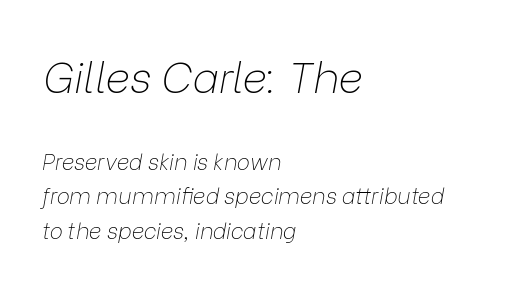
Characters are canted at an angle relative to the baseline's perpendicular. Two sizes are in play, and the larger belongs to the first block. The paragraph has a hard left edge and a soft right edge. The lines sit at an ordinary, default distance from one another. Vertical stems look standard width or narrower in stroke. You could not count columns in this text — the font is proportionally spaced.
